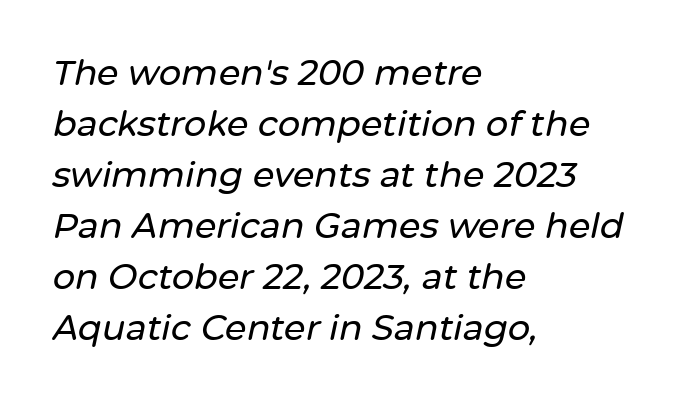
When letters slant like this, we call the style italic. Do the characters align in a grid? No, the font is proportional. Regarding leading, the lines here are spaced in the standard way. Each row of text sits above clean, open space. The face used here is rendered with its standard letterfit. Which margin do the lines hug? The left one — the right edge is uneven.
